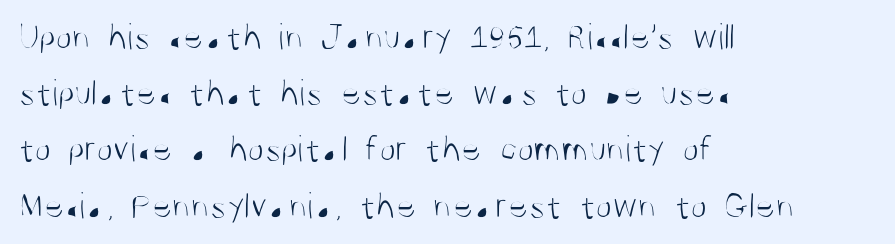
Q: Is the text bold? A: No.
Q: Is the text italic (slanted)? A: No, it is upright.
Q: Is the typeface a serif or a sans-serif typeface? A: Sans-serif.
Q: Is the text underlined? A: No.
Q: How is the paragraph aligned? A: Left-aligned.
Q: Is the spacing between letters normal or unusually wide? A: Normal.
Q: Is the spacing between lines tight, normal or loose? A: Normal.
Q: Width (condensed, normal, or wide)? A: Condensed.
Q: Stroke contrast? A: Medium.
Q: x-height? A: Large.
Q: Monospaced? A: No.
